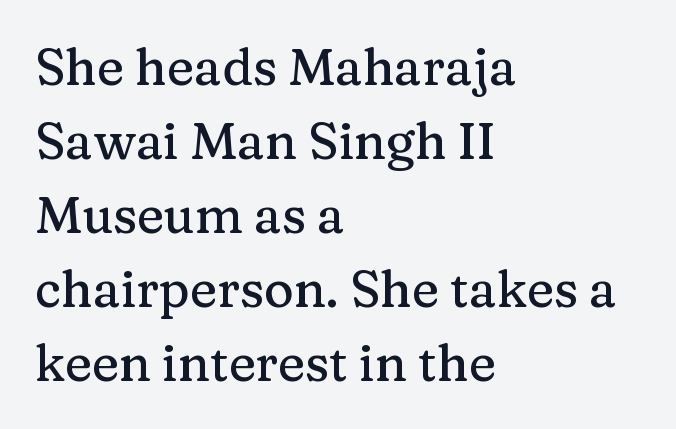
Small tapered or slab feet sit at the stroke ends, so this counts as serif. The passage shown stacks its lines at a standard gap. A typesetter would call this zero additional tracking. Each letter keeps its own natural width here, so spacing adapts to shape. Do the letters lean? They stand straight.
